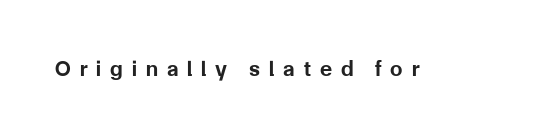
The image shows 22 px bold type, upright; set unusually wide letter spacing (+0.41 em), not underlined.
